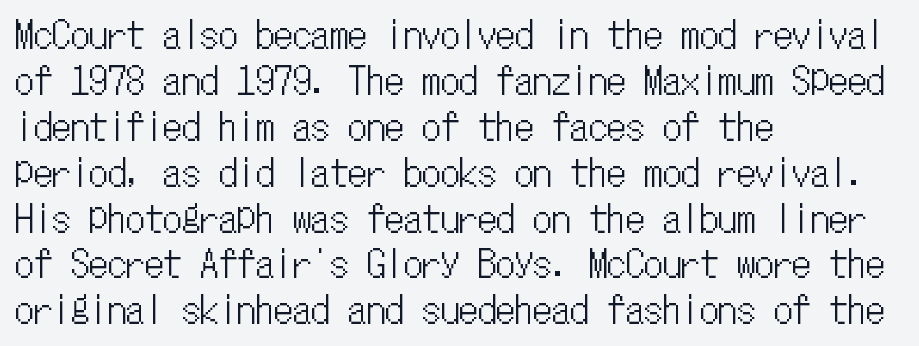
The image shows 37 px condensed type, upright, monospaced; set left-aligned, line spacing 1.24x, normal letter spacing, not underlined; low stroke contrast and a medium x-height.
